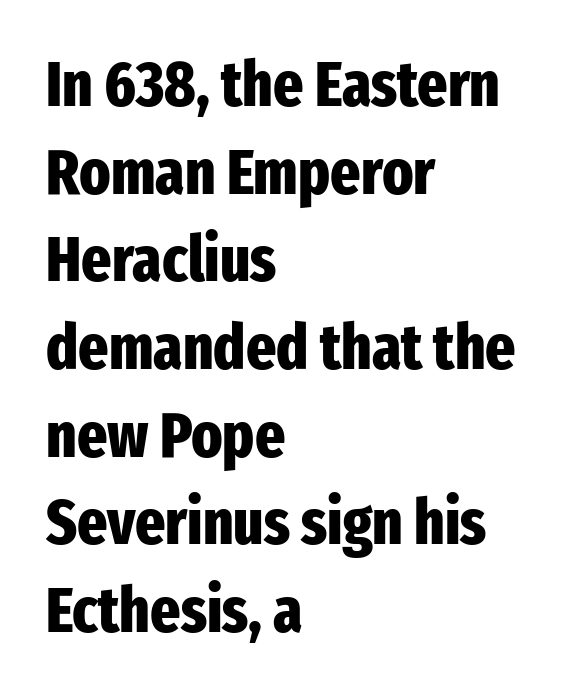
One glance says typical: line gaps are just what's usual. Spacing verdict: proportional, widths tailored to each character. The string is rendered with underlining switched off. Notice how the passage keeps a crisp vertical edge on the left only.
